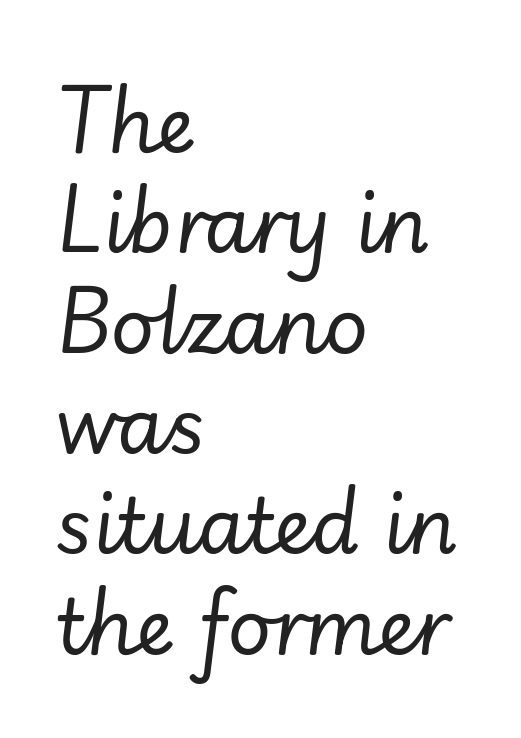
You could not count columns in this text — the font is proportionally spaced. A typesetter would mark this as italic. The line-height multiplier appears to be the usual default. Between one letter and the next there's only the usual sliver of space. Teacher's note: observe the even left margin — that is flush-left alignment.
